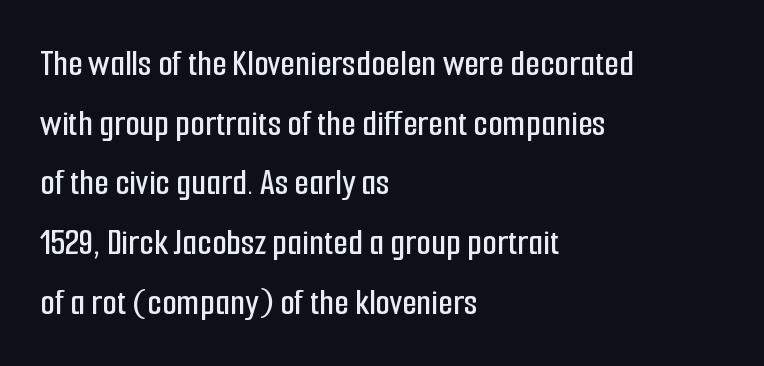
The image shows 38 px condensed sans-serif type, upright; set left-aligned, normal line spacing (1.57x), normal letter spacing, not underlined; low stroke contrast and a medium x-height.
